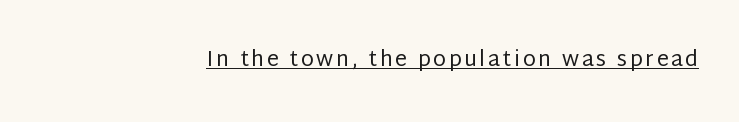
The image shows 21 px text type, upright; set right-aligned, underlined.
